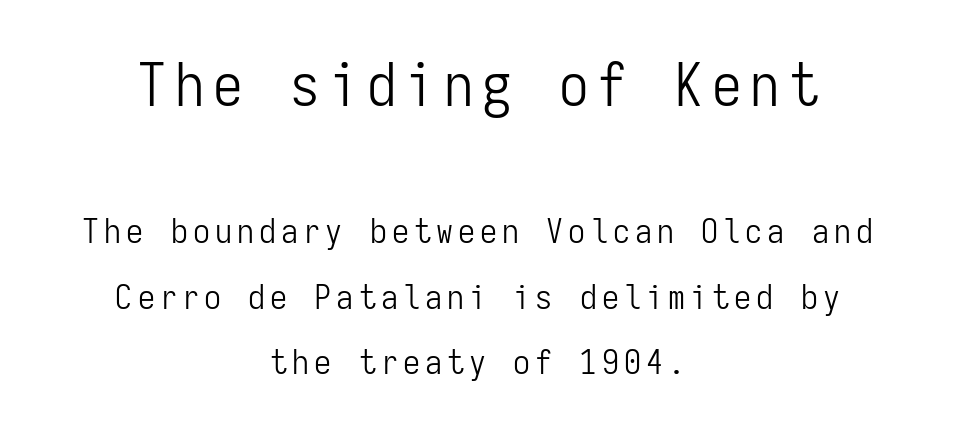
Q: Is the text bold? A: No.
Q: Is the text italic (slanted)? A: No, it is upright.
Q: Is the typeface a serif or a sans-serif typeface? A: Sans-serif.
Q: Is the text underlined? A: No.
Q: How is the paragraph aligned? A: Centered.
Q: Is the spacing between lines tight, normal or loose? A: Loose.
Q: Which block of text is set in a larger size, the first (top) or the second (bottom)? A: The first (top) one.
Q: Width (condensed, normal, or wide)? A: Condensed.
Q: Stroke contrast? A: Low.
Q: x-height? A: Medium.
Q: Monospaced? A: Yes.
